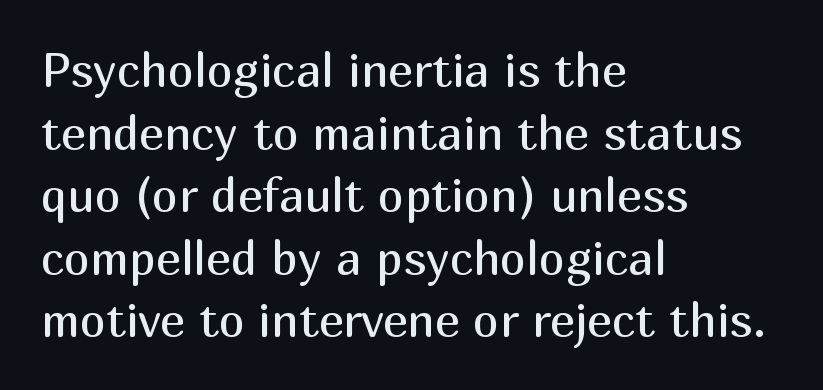
The image shows 47 px regular-weight sans-serif type, upright; set left-aligned, normal line spacing (1.33x), normal letter spacing, not underlined; medium stroke contrast and a medium x-height.
